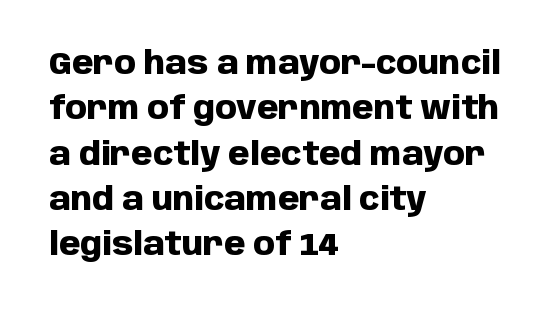
The image shows 31 px heavy sans-serif type, upright; set left-aligned, normal line spacing (1.46x), normal letter spacing, not underlined; low stroke contrast and a large x-height.
